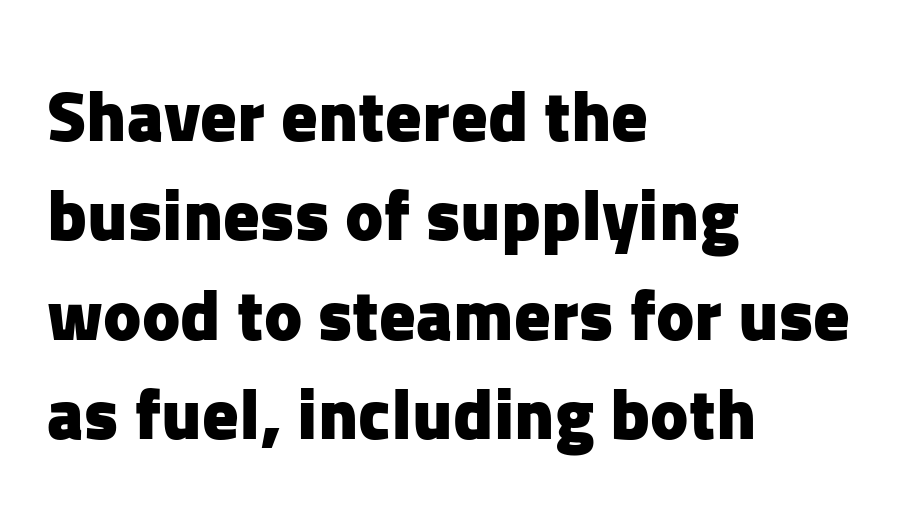
In terms of letterspacing, this is plain default setting. The rendering uses natural spacing where letterforms have individual widths. A full-strength bold gives these letters their thick strokes. Vertically, the passage feels balanced, rows spaced as you'd expect. Any mark beneath the type? The region is blank. Nope, no serifs anywhere on these letters.
